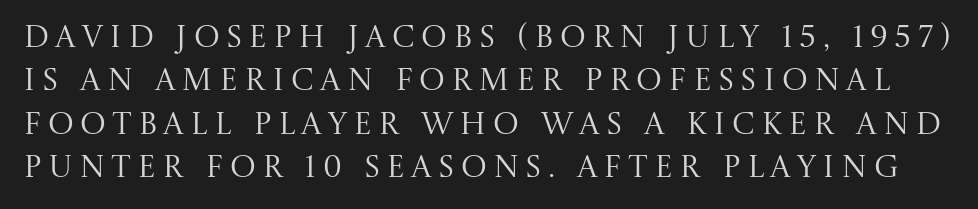
Q: Is the text bold? A: No.
Q: Is the text italic (slanted)? A: No, it is upright.
Q: Is the typeface a serif or a sans-serif typeface? A: Serif.
Q: Is the text underlined? A: No.
Q: Is the spacing between letters normal or unusually wide? A: Unusually wide.
Q: Is the spacing between lines tight, normal or loose? A: Normal.
Q: Width (condensed, normal, or wide)? A: Normal.
Q: Stroke contrast? A: Medium.
Q: x-height? A: Large.
Q: Monospaced? A: No.
